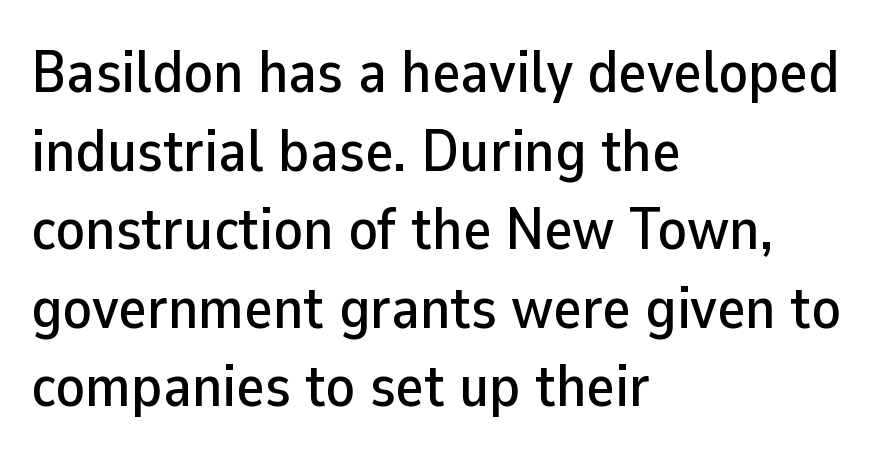
{"serif": "no", "italic": "no", "width": "normal", "stroke_contrast": "low", "x_height": "medium", "monospaced": "no", "underline": "no", "align": "left", "line_spacing": "normal", "line_spacing_ratio": 1.31, "letter_spacing": "normal", "letter_spacing_em": 0.0, "glyph_px": 60}
